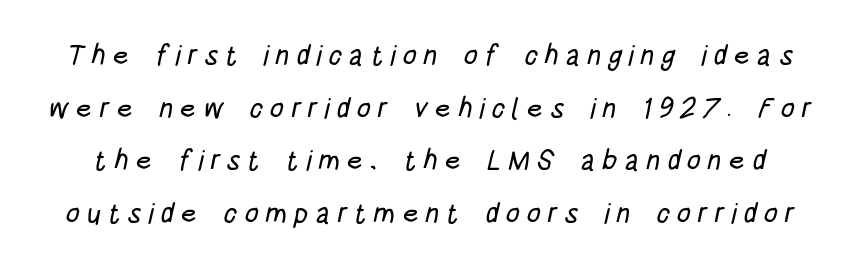
The image shows 28 px condensed sans-serif type; set line spacing 1.88x, unusually wide letter spacing (+0.24 em), not underlined; low stroke contrast and a large x-height.
